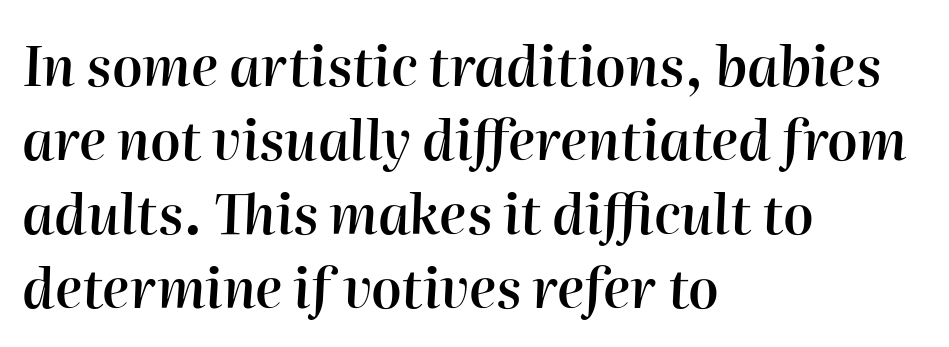
Q: Is the text bold? A: Semi-bold.
Q: Is the text italic (slanted)? A: Yes, it leans right by about 2 degrees.
Q: Is the text underlined? A: No.
Q: How is the paragraph aligned? A: Left-aligned.
Q: Is the spacing between letters normal or unusually wide? A: Normal.
Q: Is the spacing between lines tight, normal or loose? A: Normal.
Q: Width (condensed, normal, or wide)? A: Normal.
Q: Stroke contrast? A: High.
Q: x-height? A: Medium.
Q: Monospaced? A: No.
